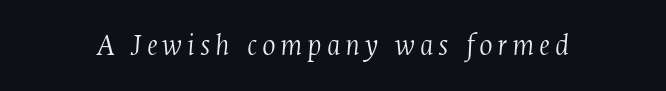
Q: Is the text bold? A: No.
Q: Is the text italic (slanted)? A: Yes, it leans right by about 4 degrees.
Q: Is the typeface a serif or a sans-serif typeface? A: Serif.
Q: Is the text underlined? A: No.
Q: Width (condensed, normal, or wide)? A: Condensed.
Q: Stroke contrast? A: Medium.
Q: x-height? A: Medium.
Q: Monospaced? A: No.
